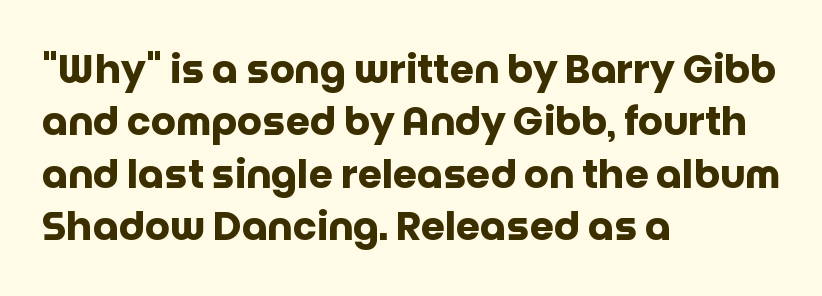
The image shows 39 px heavy sans-serif type, upright; set left-aligned, normal line spacing (1.34x), normal letter spacing, not underlined; low stroke contrast and a large x-height.
